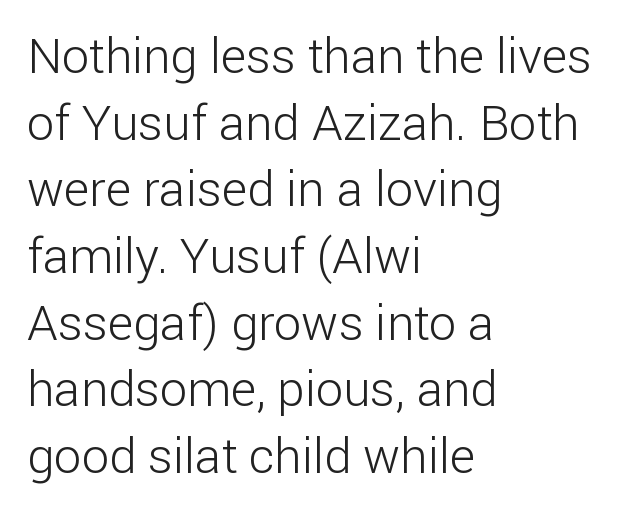
Q: Is the text bold? A: No.
Q: Is the text italic (slanted)? A: No, it is upright.
Q: Is the typeface a serif or a sans-serif typeface? A: Sans-serif.
Q: Is the text underlined? A: No.
Q: How is the paragraph aligned? A: Left-aligned.
Q: Is the spacing between letters normal or unusually wide? A: Normal.
Q: Is the spacing between lines tight, normal or loose? A: Normal.
Q: Width (condensed, normal, or wide)? A: Normal.
Q: Stroke contrast? A: Low.
Q: x-height? A: Medium.
Q: Monospaced? A: No.
